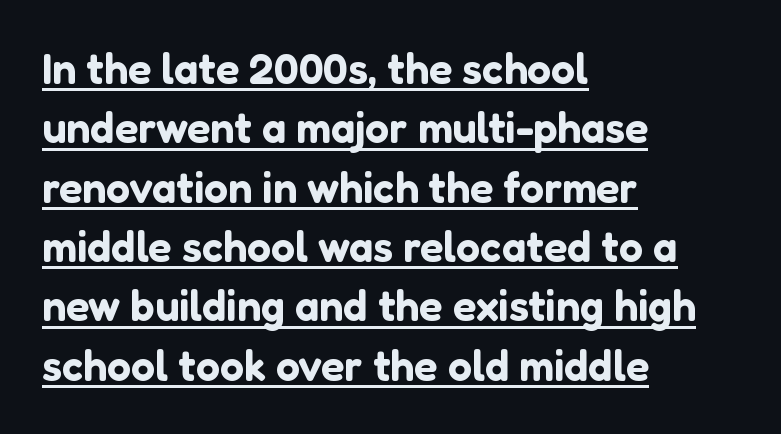
The image shows 43 px sans-serif type, upright; set left-aligned, normal line spacing (1.38x), normal letter spacing, underlined; low stroke contrast and a medium x-height.
